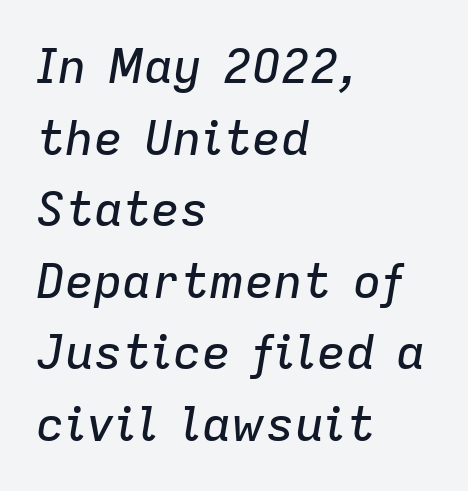
Q: Is the text italic (slanted)? A: Yes, it leans right by about 9 degrees.
Q: Is the text underlined? A: No.
Q: How is the paragraph aligned? A: Left-aligned.
Q: Is the spacing between letters normal or unusually wide? A: Normal.
Q: Is the spacing between lines tight, normal or loose? A: Normal.
Q: Width (condensed, normal, or wide)? A: Normal.
Q: Stroke contrast? A: Low.
Q: x-height? A: Medium.
Q: Monospaced? A: No.
